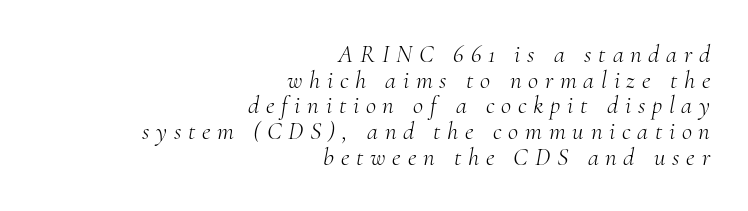
Slanted lettering throughout. Caption: multi-line text, flush right, ragged left. You could barely slide anything between these rows. Nobody drew a line under any word here. The font is comparable to plain body text, perhaps lighter.
